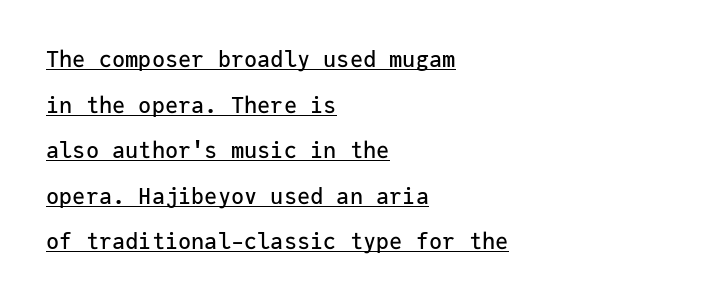
{"italic": "no", "underline": "yes", "align": "left", "line_spacing": "loose", "line_spacing_ratio": 2.07, "letter_spacing": "normal", "letter_spacing_em": 0.0, "glyph_px": 22}
